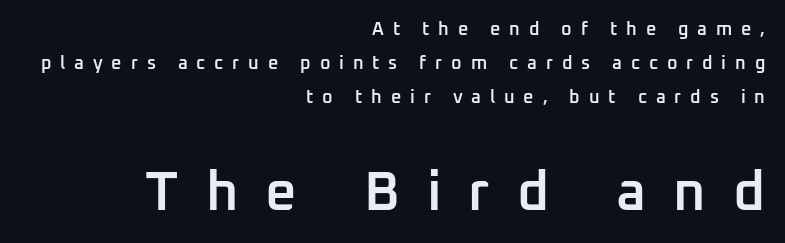
Q: Is the text bold? A: Semi-bold.
Q: Is the text italic (slanted)? A: No, it is upright.
Q: Is the typeface a serif or a sans-serif typeface? A: Sans-serif.
Q: Is the text underlined? A: No.
Q: How is the paragraph aligned? A: Right-aligned.
Q: Is the spacing between letters normal or unusually wide? A: Unusually wide.
Q: Which block of text is set in a larger size, the first (top) or the second (bottom)? A: The second (bottom) one.
Q: Width (condensed, normal, or wide)? A: Normal.
Q: Stroke contrast? A: Low.
Q: x-height? A: Medium.
Q: Monospaced? A: No.
